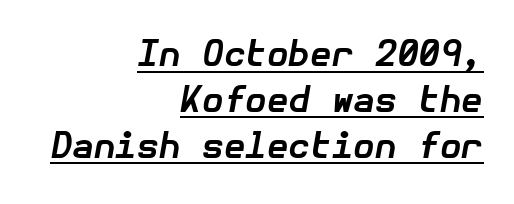
The image shows 35 px bold type, italic (leaning right); set right-aligned, normal line spacing (1.31x), normal letter spacing, underlined; low stroke contrast and a medium x-height.
